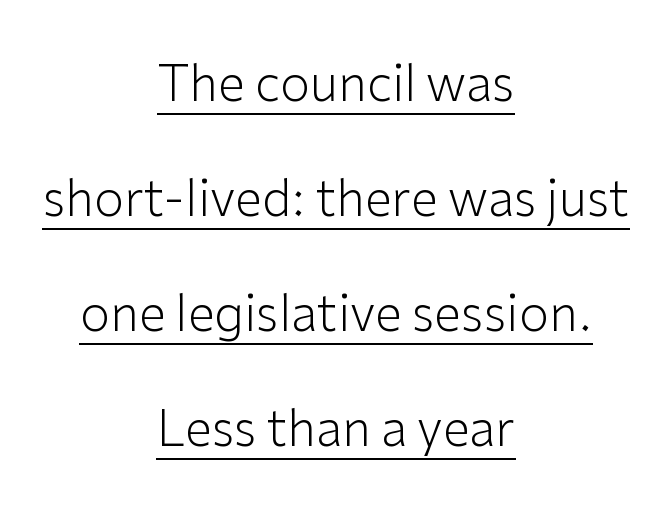
Tall strokes in this sample are plumb rather than angled. Notice how the passage keeps no hard edge, just a central spine. Spacing between characters is what you'd get straight out of the box. You could not count columns in this text — the font is proportionally spaced. Honestly, the rows look like they've been pulled way apart.
